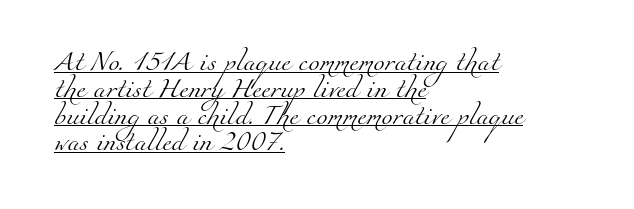
{"bold": "no", "underline": "yes", "align": "left", "line_spacing": "normal", "line_spacing_ratio": 1.34, "letter_spacing": "normal", "letter_spacing_em": 0.0, "glyph_px": 20}
